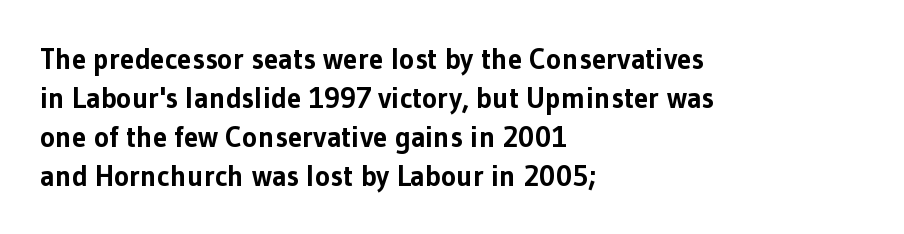
The image shows 29 px bold sans-serif type, upright; set left-aligned, normal line spacing (1.34x), normal letter spacing, not underlined; low stroke contrast and a medium x-height.
